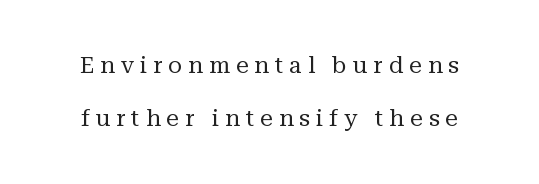
{"italic": "no", "bold": "no", "underline": "no", "line_spacing": "loose", "line_spacing_ratio": 2.32, "letter_spacing": "wide", "letter_spacing_em": 0.26, "glyph_px": 23}
